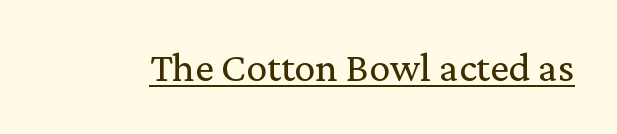
Letters have the restrained weight of plain body copy at most. This sample has the flowing, uneven cadence of proportional lettering. You could call the tracking neutral — neither tight nor loose. The letters stand upright; this is a roman face. The passage shown is underscored from start to finish. Examine the stroke ends and you'll spot serifs.
